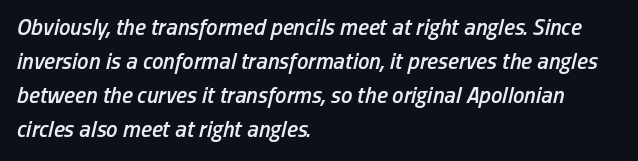
Q: Is the text bold? A: Semi-bold.
Q: Is the text italic (slanted)? A: Yes, it leans right by about 13 degrees.
Q: Is the text underlined? A: No.
Q: How is the paragraph aligned? A: Left-aligned.
Q: Is the spacing between letters normal or unusually wide? A: Normal.
Q: Is the spacing between lines tight, normal or loose? A: Normal.
